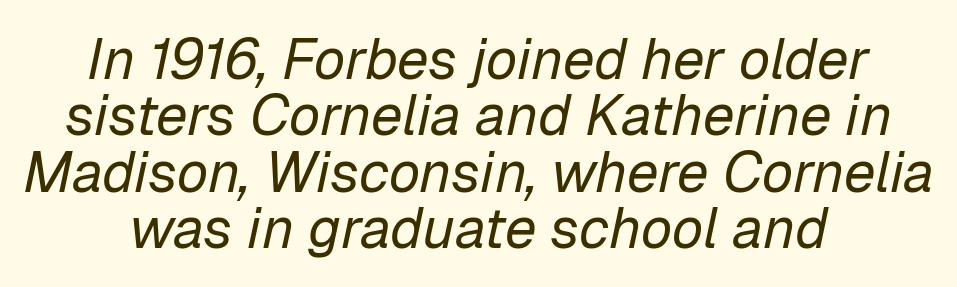
The image shows 57 px regular-weight type, italic (leaning right); set centered, tight line spacing (0.99x), normal letter spacing, not underlined; low stroke contrast and a medium x-height.
